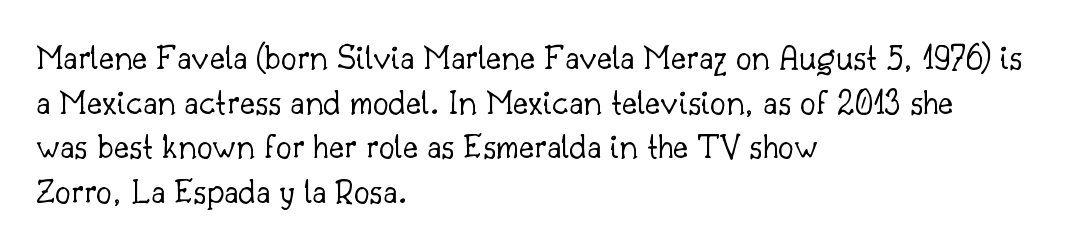
{"italic": "no", "bold": "no", "weight": "light", "width": "normal", "stroke_contrast": "low", "x_height": "small", "monospaced": "no", "underline": "no", "align": "left", "line_spacing_ratio": 1.24, "letter_spacing": "normal", "letter_spacing_em": 0.0, "glyph_px": 36}
